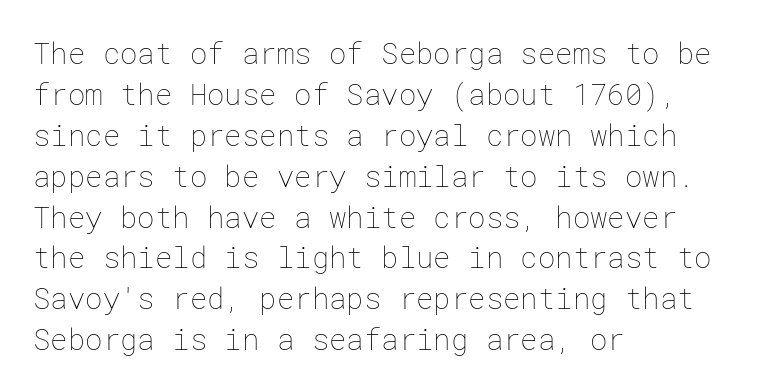
Q: Is the text bold? A: No.
Q: Is the text italic (slanted)? A: No, it is upright.
Q: Is the text underlined? A: No.
Q: How is the paragraph aligned? A: Left-aligned.
Q: Is the spacing between letters normal or unusually wide? A: Normal.
Q: Is the spacing between lines tight, normal or loose? A: Normal.
Q: Width (condensed, normal, or wide)? A: Normal.
Q: Stroke contrast? A: Low.
Q: x-height? A: Medium.
